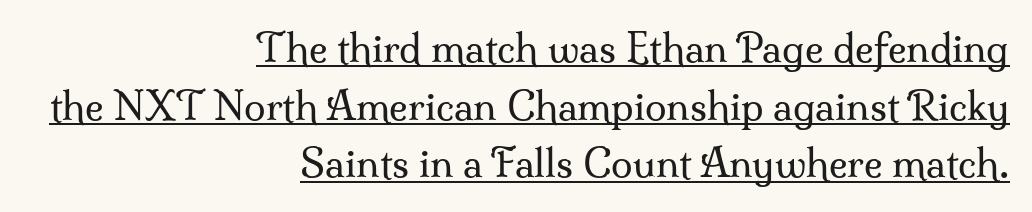
{"serif": "yes", "italic": "no", "bold": "no", "weight": "regular", "width": "normal", "stroke_contrast": "medium", "x_height": "small", "monospaced": "no", "underline": "yes", "align": "right", "line_spacing": "normal", "line_spacing_ratio": 1.48, "letter_spacing": "normal", "letter_spacing_em": 0.0, "glyph_px": 39}
